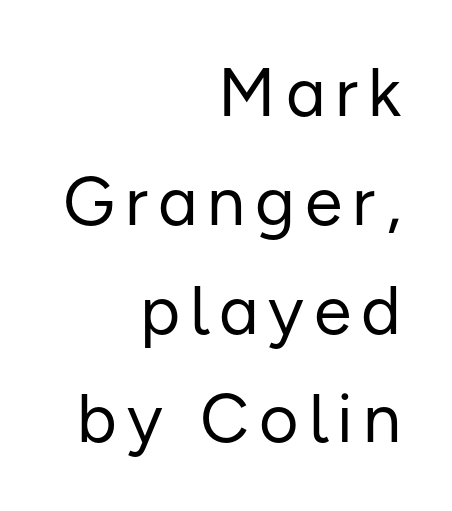
Q: Is the text bold? A: No.
Q: Is the text italic (slanted)? A: No, it is upright.
Q: Is the typeface a serif or a sans-serif typeface? A: Sans-serif.
Q: Is the text underlined? A: No.
Q: How is the paragraph aligned? A: Right-aligned.
Q: Is the spacing between lines tight, normal or loose? A: Normal.
Q: Width (condensed, normal, or wide)? A: Normal.
Q: Stroke contrast? A: Low.
Q: x-height? A: Medium.
Q: Monospaced? A: No.
